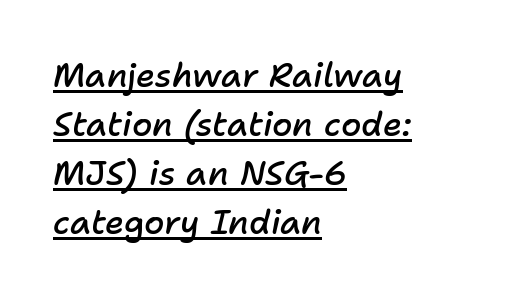
The image shows 33 px semibold type, italic (leaning right); set left-aligned, normal line spacing (1.48x), normal letter spacing, underlined; low stroke contrast and a medium x-height.
